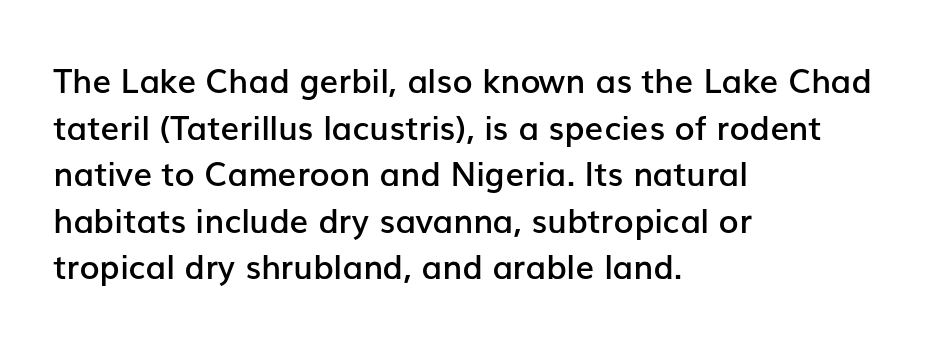
The image shows 33 px semibold sans-serif type, upright; set left-aligned, normal line spacing (1.41x), normal letter spacing, not underlined; low stroke contrast and a medium x-height.
